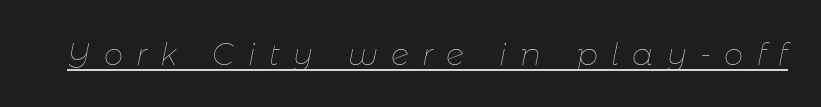
Q: Is the text bold? A: No.
Q: Is the text italic (slanted)? A: Yes, it leans right by about 11 degrees.
Q: Is the text underlined? A: Yes.
Q: Is the spacing between letters normal or unusually wide? A: Unusually wide.
Q: Width (condensed, normal, or wide)? A: Normal.
Q: Stroke contrast? A: Low.
Q: x-height? A: Medium.
Q: Monospaced? A: No.
